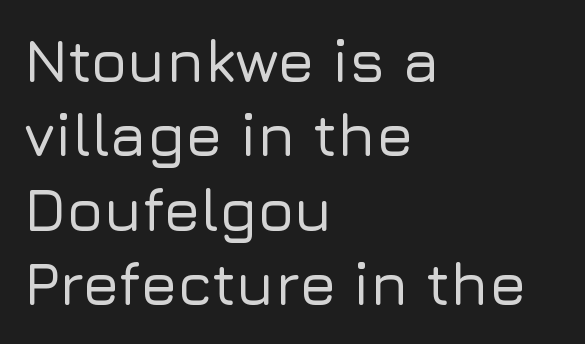
The image shows 60 px sans-serif type, upright; set left-aligned, line spacing 1.24x, normal letter spacing, not underlined; low stroke contrast and a medium x-height.
